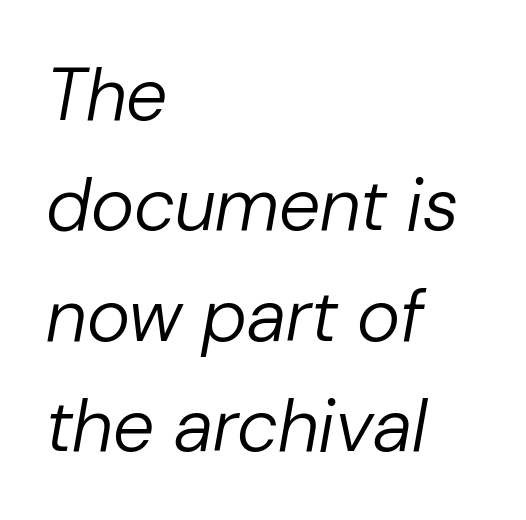
Students, note that the glyphs here touch the page at normal intervals. Counters stay open thanks to moderate or lighter strokes. Italic: yes, the glyphs are oblique. The lines sit at an ordinary, default distance from one another. Looks like regular typesetting: each glyph gets only the width it needs. Left-aligned paragraph, ragged on the right.
